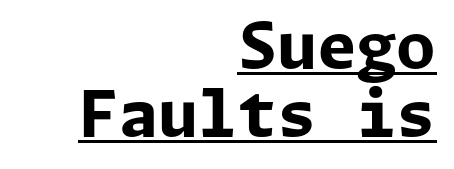
Q: Is the text bold? A: Yes.
Q: Is the text italic (slanted)? A: No, it is upright.
Q: Is the typeface a serif or a sans-serif typeface? A: Sans-serif.
Q: Is the text underlined? A: Yes.
Q: How is the paragraph aligned? A: Right-aligned.
Q: Is the spacing between letters normal or unusually wide? A: Normal.
Q: Is the spacing between lines tight, normal or loose? A: Tight.
Q: Width (condensed, normal, or wide)? A: Normal.
Q: Stroke contrast? A: Low.
Q: x-height? A: Medium.
